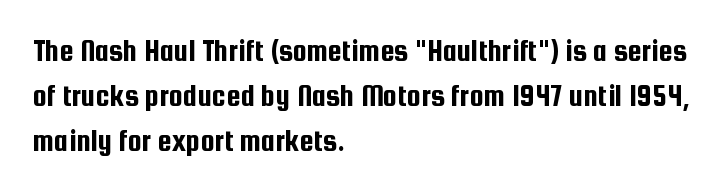
The image shows 32 px condensed sans-serif type, upright; set left-aligned, normal line spacing (1.4x), normal letter spacing, not underlined; low stroke contrast and a medium x-height.
